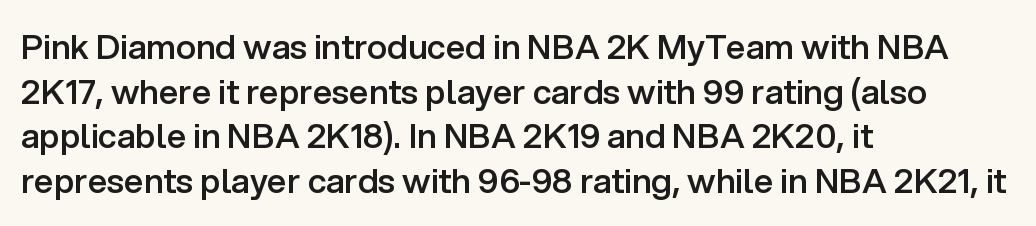
Q: Is the text bold? A: Semi-bold.
Q: Is the text italic (slanted)? A: No, it is upright.
Q: Is the typeface a serif or a sans-serif typeface? A: Sans-serif.
Q: Is the text underlined? A: No.
Q: How is the paragraph aligned? A: Left-aligned.
Q: Is the spacing between letters normal or unusually wide? A: Normal.
Q: Is the spacing between lines tight, normal or loose? A: Normal.
Q: Width (condensed, normal, or wide)? A: Normal.
Q: Stroke contrast? A: Low.
Q: x-height? A: Medium.
Q: Monospaced? A: No.
